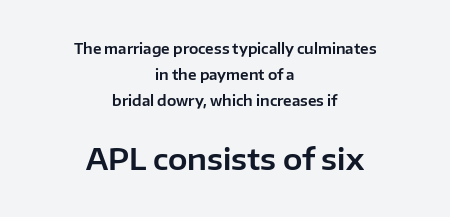
Type without underlining. Does the copy run flush right? No — it is centered line by line. This layout puts the modest block above and the oversized block below. A typesetter would call this proportional, since set widths differ per character. Look at the tracking — it's just the regular setting, nothing added. Italic? Not at all — the glyphs are vertical.
